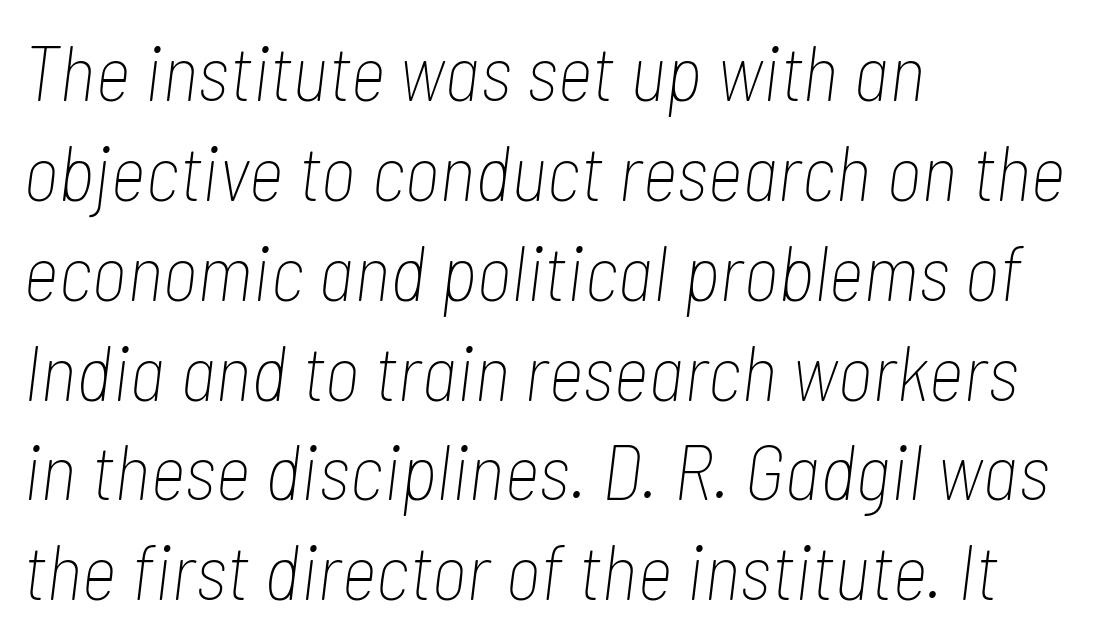
Spacing between characters is what you'd get straight out of the box. This reads as an unemphasized weight, regular at the heaviest. The rendering anchors every line to the left-hand side. Italic? Definitely — the glyphs are oblique. Leading matches the norm, producing a regular column.
